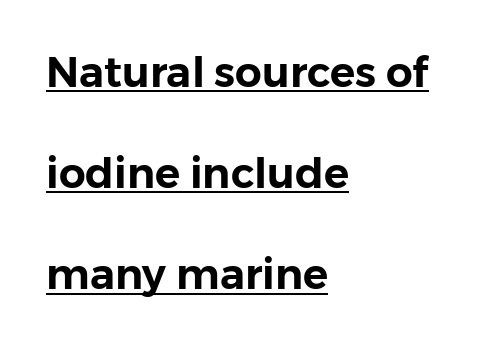
The image shows 42 px sans-serif type, upright; set left-aligned, loose line spacing (2.41x), normal letter spacing, underlined; low stroke contrast and a medium x-height.
